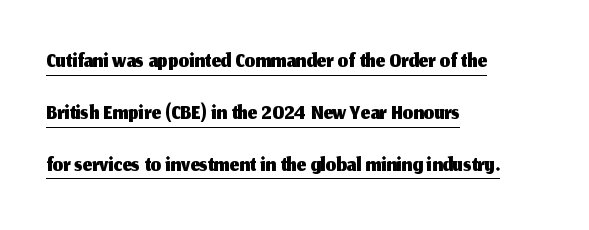
{"serif": "no", "italic": "no", "width": "normal", "stroke_contrast": "medium", "x_height": "medium", "monospaced": "no", "underline": "yes", "align": "left", "line_spacing": "normal", "line_spacing_ratio": 1.57, "letter_spacing": "normal", "letter_spacing_em": 0.0, "glyph_px": 33}
